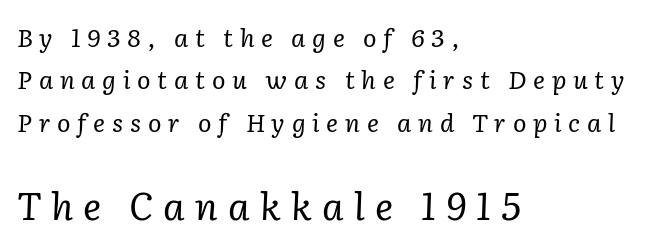
Q: Is the text bold? A: No.
Q: Is the text italic (slanted)? A: Yes, it leans right by about 2 degrees.
Q: Is the typeface a serif or a sans-serif typeface? A: Serif.
Q: Is the text underlined? A: No.
Q: How is the paragraph aligned? A: Left-aligned.
Q: Is the spacing between letters normal or unusually wide? A: Unusually wide.
Q: Is the spacing between lines tight, normal or loose? A: Normal.
Q: Which block of text is set in a larger size, the first (top) or the second (bottom)? A: The second (bottom) one.
Q: Width (condensed, normal, or wide)? A: Normal.
Q: Stroke contrast? A: Low.
Q: x-height? A: Medium.
Q: Monospaced? A: No.
